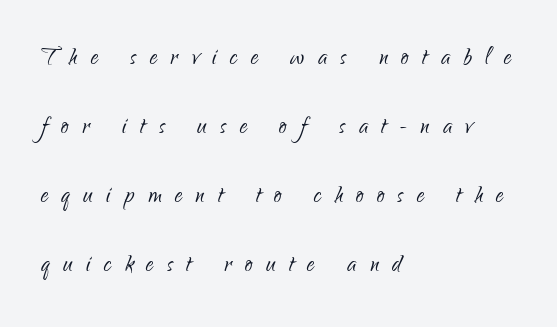
Q: Is the text bold? A: No.
Q: Is the text italic (slanted)? A: Yes.
Q: Is the typeface a serif or a sans-serif typeface? A: Sans-serif.
Q: Is the text underlined? A: No.
Q: How is the paragraph aligned? A: Left-aligned.
Q: Is the spacing between letters normal or unusually wide? A: Unusually wide.
Q: Is the spacing between lines tight, normal or loose? A: Loose.
Q: Width (condensed, normal, or wide)? A: Condensed.
Q: Stroke contrast? A: Low.
Q: x-height? A: Small.
Q: Monospaced? A: No.
